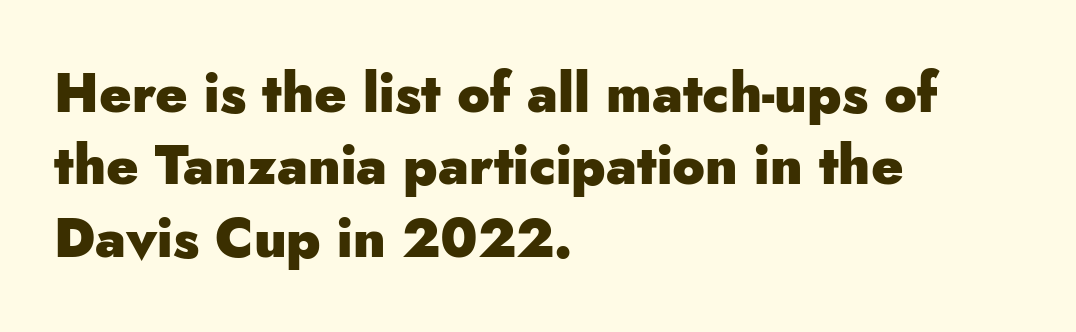
{"serif": "no", "italic": "no", "bold": "yes", "weight": "heavy", "width": "normal", "stroke_contrast": "low", "x_height": "small", "monospaced": "no", "underline": "no", "align": "left", "line_spacing": "normal", "line_spacing_ratio": 1.34, "letter_spacing": "normal", "letter_spacing_em": 0.0, "glyph_px": 54}
